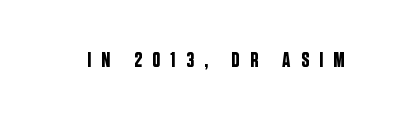
{"italic": "no", "underline": "no", "letter_spacing": "wide", "letter_spacing_em": 0.47, "glyph_px": 21}
